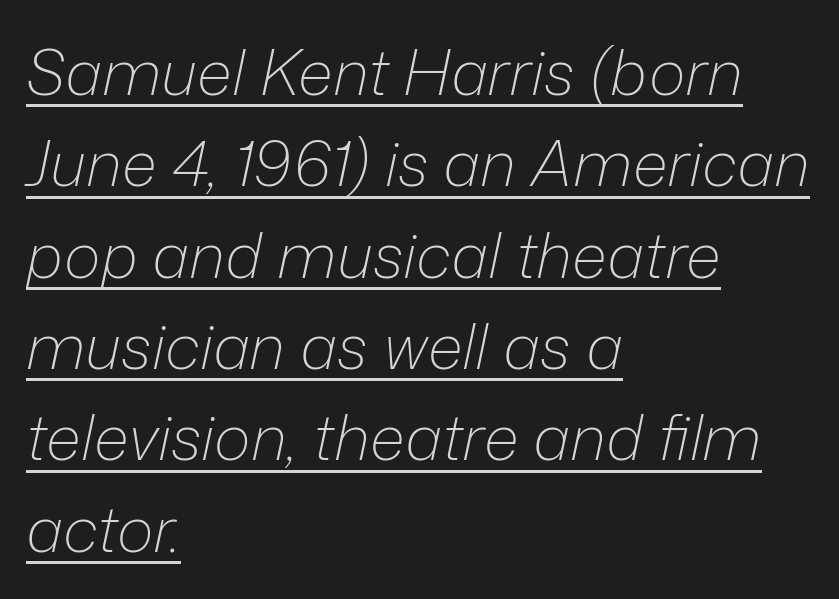
The line texture is even and compact thanks to regular tracking. Note the varied advance widths — an 'i' is clearly narrower than an 'm'. Weight: not bold — regular or lighter. The rendering applies a slant to the glyphs. The rendering anchors every line to the left-hand side. Has an underline been added? It has.
